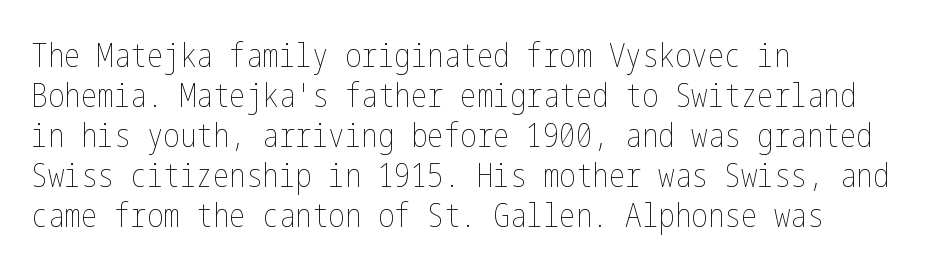
Q: Is the text bold? A: No.
Q: Is the text italic (slanted)? A: No, it is upright.
Q: Is the text underlined? A: No.
Q: How is the paragraph aligned? A: Left-aligned.
Q: Is the spacing between letters normal or unusually wide? A: Normal.
Q: Width (condensed, normal, or wide)? A: Condensed.
Q: Stroke contrast? A: Low.
Q: x-height? A: Medium.
